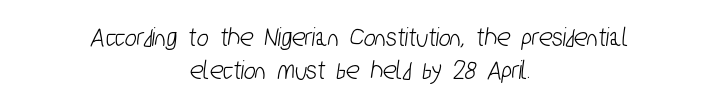
The image shows 28 px condensed sans-serif type; set centered, line spacing 1.18x, normal letter spacing, not underlined; low stroke contrast and a medium x-height.
